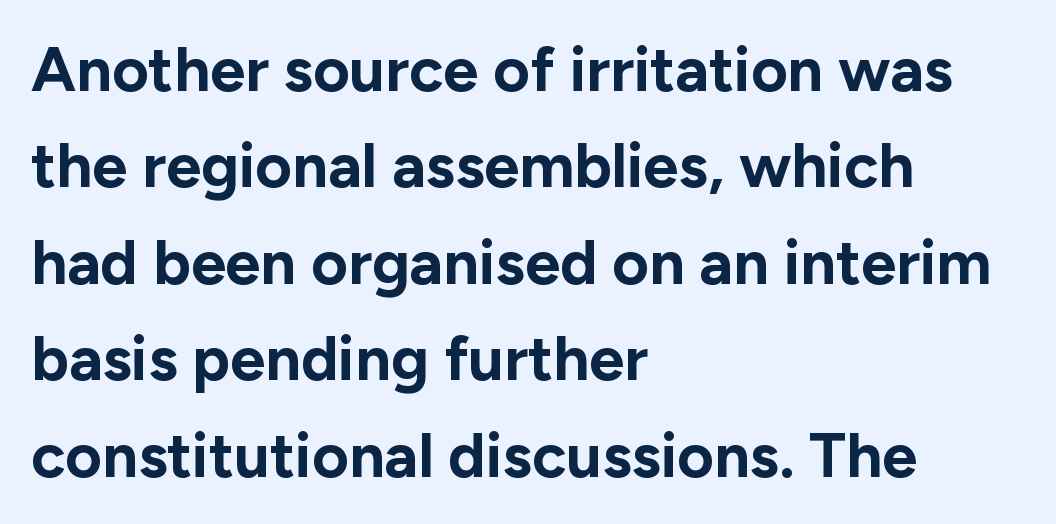
The image shows 63 px bold sans-serif type, upright; set left-aligned, normal line spacing (1.53x), normal letter spacing, not underlined; low stroke contrast and a medium x-height.
